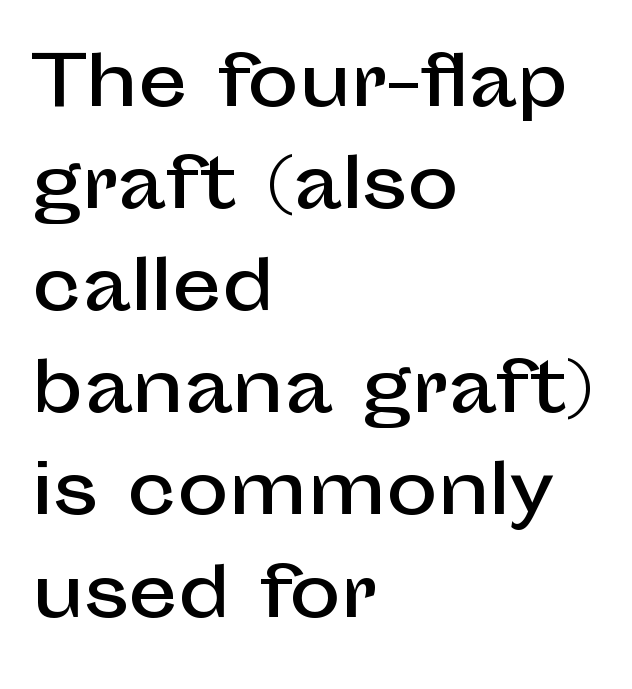
The face used here is rendered with its standard letterfit. Does the lettering tilt? It doesn't — this is upright. Nothing sits at the stroke ends, so this counts as sans-serif. These lines are rendered in a variable-pitch font. Any mark beneath the type? The region is blank. Does the copy run flush right? No — it runs flush left.
